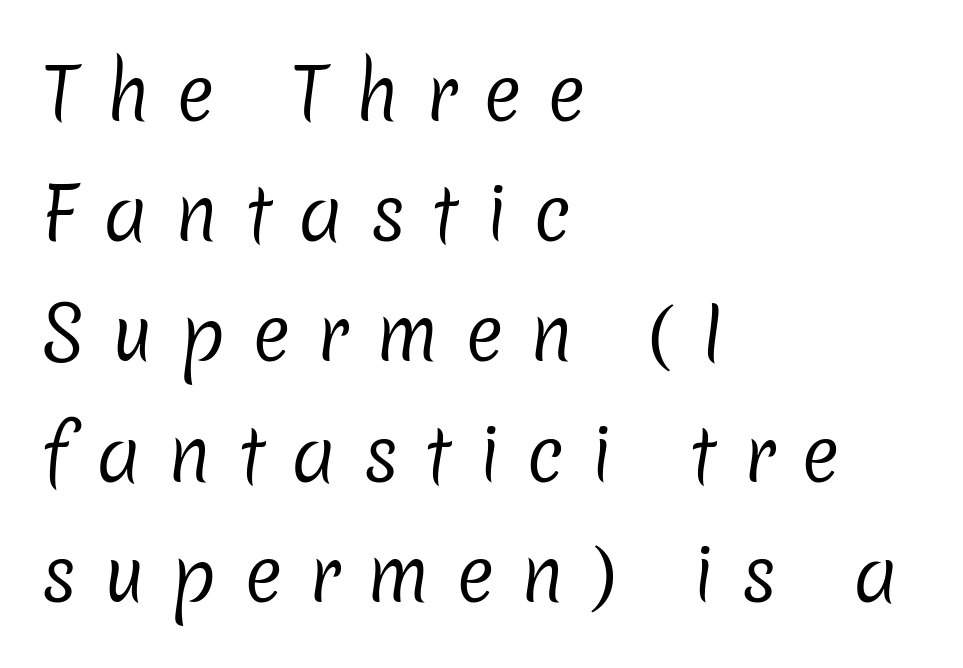
The image shows 72 px regular-weight sans-serif type; set left-aligned, normal line spacing (1.67x), unusually wide letter spacing (+0.36 em), not underlined; low stroke contrast and a medium x-height.
